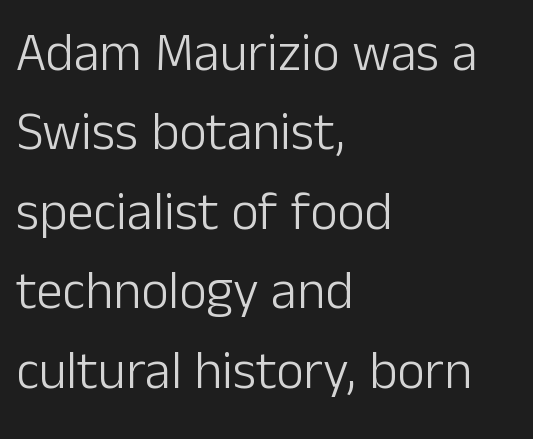
Q: Is the text bold? A: No.
Q: Is the text italic (slanted)? A: No, it is upright.
Q: Is the typeface a serif or a sans-serif typeface? A: Sans-serif.
Q: Is the text underlined? A: No.
Q: How is the paragraph aligned? A: Left-aligned.
Q: Is the spacing between letters normal or unusually wide? A: Normal.
Q: Is the spacing between lines tight, normal or loose? A: Normal.
Q: Width (condensed, normal, or wide)? A: Normal.
Q: Stroke contrast? A: Low.
Q: x-height? A: Medium.
Q: Monospaced? A: No.
